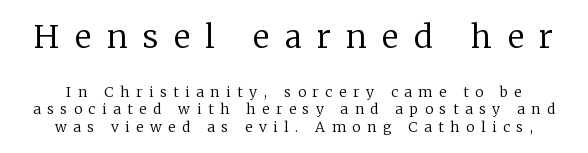
{"serif": "yes", "italic": "no", "bold": "no", "weight": "regular", "width": "normal", "stroke_contrast": "low", "x_height": "medium", "monospaced": "no", "underline": "no", "line_spacing": "normal", "line_spacing_ratio": 1.28, "letter_spacing": "wide", "letter_spacing_em": 0.48, "larger_block": "first", "size_ratio": 2.29, "glyph_px": 32}
